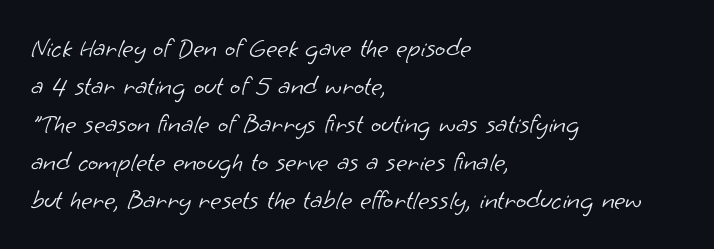
Q: Is the text bold? A: No.
Q: Is the text underlined? A: No.
Q: How is the paragraph aligned? A: Left-aligned.
Q: Is the spacing between letters normal or unusually wide? A: Normal.
Q: Is the spacing between lines tight, normal or loose? A: Normal.
